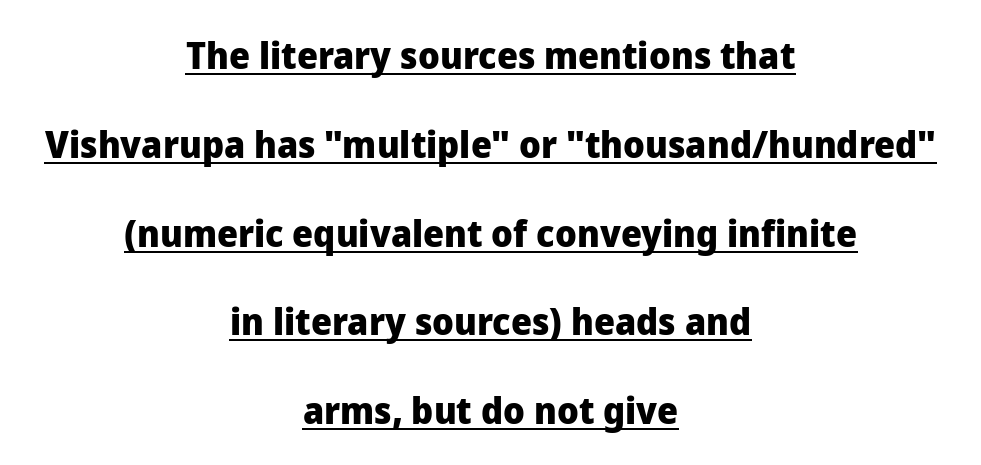
Q: Is the text bold? A: Yes.
Q: Is the text italic (slanted)? A: No, it is upright.
Q: Is the typeface a serif or a sans-serif typeface? A: Sans-serif.
Q: Is the text underlined? A: Yes.
Q: How is the paragraph aligned? A: Centered.
Q: Is the spacing between letters normal or unusually wide? A: Normal.
Q: Is the spacing between lines tight, normal or loose? A: Loose.
Q: Width (condensed, normal, or wide)? A: Normal.
Q: Stroke contrast? A: Low.
Q: x-height? A: Medium.
Q: Monospaced? A: No.
